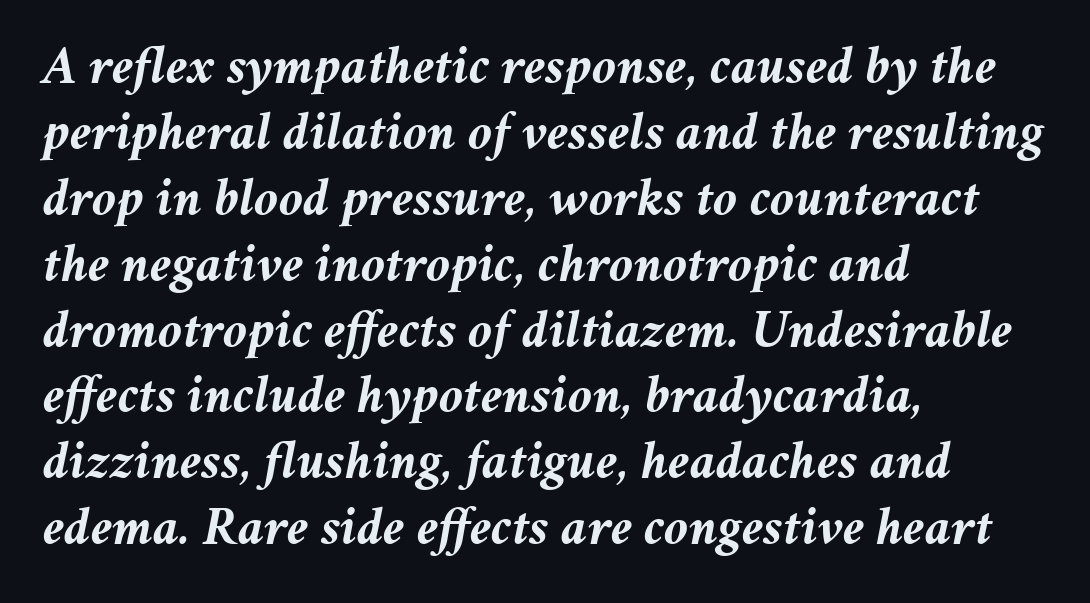
Q: Is the text bold? A: Yes.
Q: Is the text italic (slanted)? A: Yes, it leans right by about 11 degrees.
Q: Is the text underlined? A: No.
Q: How is the paragraph aligned? A: Left-aligned.
Q: Is the spacing between letters normal or unusually wide? A: Normal.
Q: Width (condensed, normal, or wide)? A: Normal.
Q: Stroke contrast? A: Medium.
Q: x-height? A: Medium.
Q: Monospaced? A: No.
